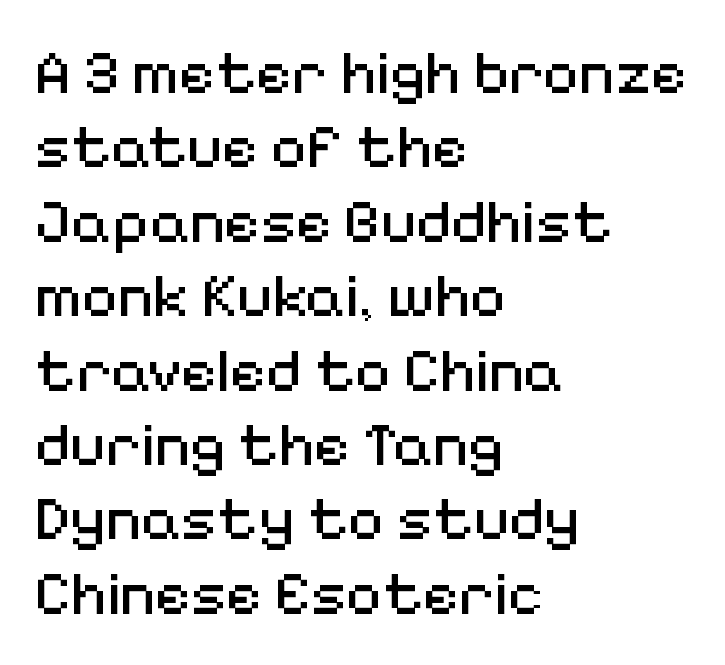
The type sits square on the baseline with zero lean. This rendering uses left alignment, leaving the right contour irregular. Serifs: no, the terminals of the letterforms are clean. The strokes are not fattened; the text isn't bold.
